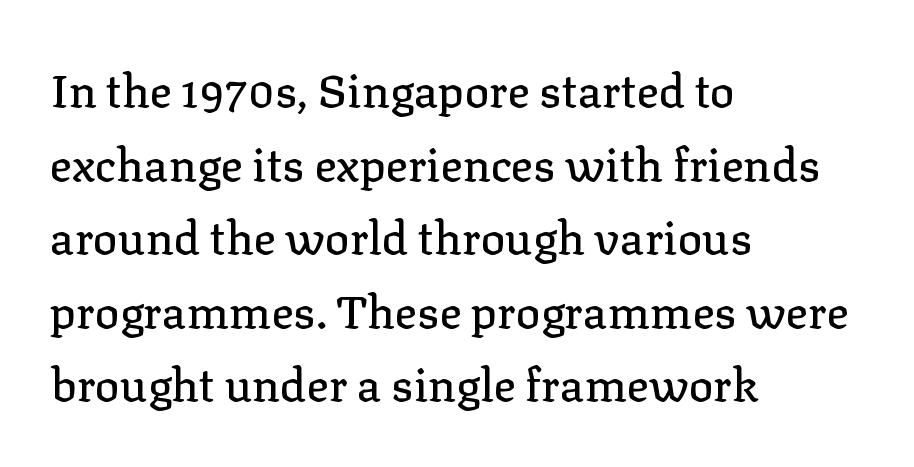
Q: Is the text italic (slanted)? A: No, it is upright.
Q: Is the typeface a serif or a sans-serif typeface? A: Serif.
Q: Is the text underlined? A: No.
Q: How is the paragraph aligned? A: Left-aligned.
Q: Is the spacing between letters normal or unusually wide? A: Normal.
Q: Is the spacing between lines tight, normal or loose? A: Normal.
Q: Width (condensed, normal, or wide)? A: Normal.
Q: Stroke contrast? A: Low.
Q: x-height? A: Medium.
Q: Monospaced? A: No.
